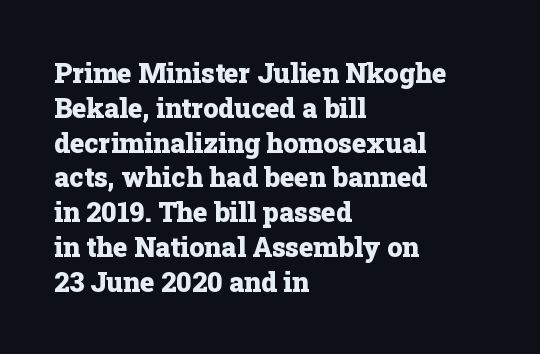
The words here are not underlined. Style check: upright. Typesetter's note: full bold, strokes at maximum text heaviness. Left-aligned paragraph, ragged on the right. One glance says typical: line gaps are just what's usual. Look at the tracking — it's just the regular setting, nothing added.
